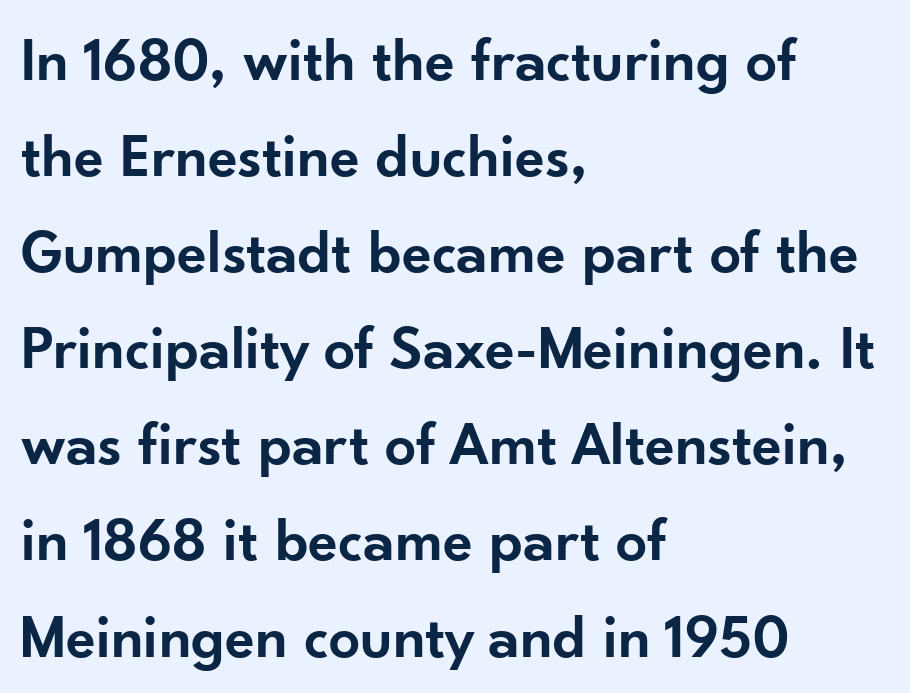
{"serif": "no", "italic": "no", "bold": "semi", "weight": "semibold", "width": "normal", "stroke_contrast": "low", "x_height": "small", "monospaced": "no", "underline": "no", "align": "left", "line_spacing": "normal", "line_spacing_ratio": 1.55, "letter_spacing": "normal", "letter_spacing_em": 0.0, "glyph_px": 62}
